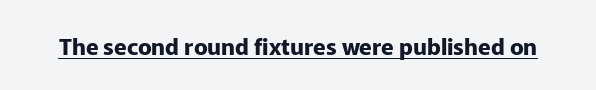
The image shows 23 px bold type, upright; set normal letter spacing, underlined.
